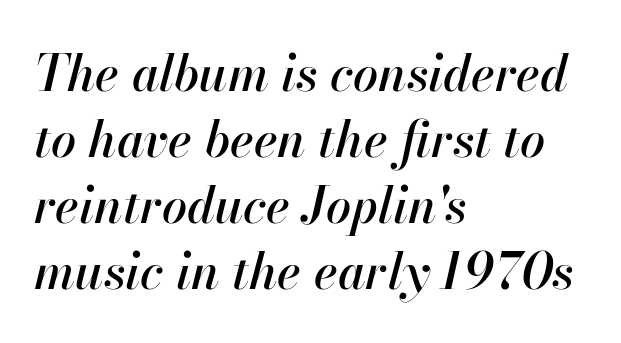
Q: Is the text italic (slanted)? A: Yes, it leans right by about 13 degrees.
Q: Is the text underlined? A: No.
Q: How is the paragraph aligned? A: Left-aligned.
Q: Is the spacing between letters normal or unusually wide? A: Normal.
Q: Is the spacing between lines tight, normal or loose? A: Normal.
Q: Width (condensed, normal, or wide)? A: Normal.
Q: Stroke contrast? A: High.
Q: x-height? A: Small.
Q: Monospaced? A: No.
